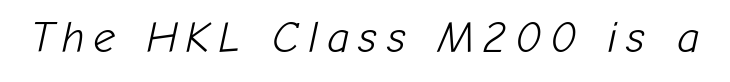
The image shows 44 px light type, italic (leaning right); set not underlined; low stroke contrast and a medium x-height.
